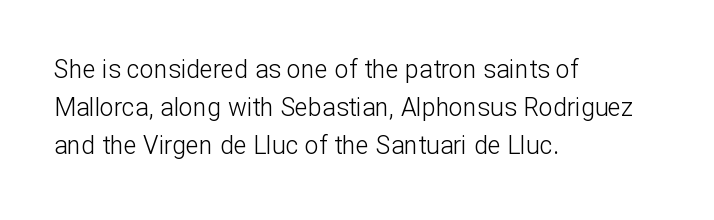
{"italic": "no", "bold": "no", "underline": "no", "align": "left", "line_spacing": "normal", "line_spacing_ratio": 1.52, "letter_spacing": "normal", "letter_spacing_em": 0.0, "glyph_px": 25}
